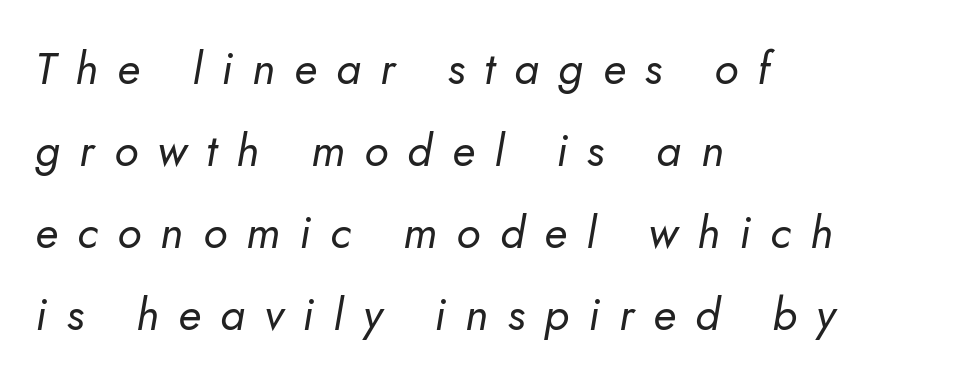
Q: Is the text bold? A: No.
Q: Is the typeface a serif or a sans-serif typeface? A: Sans-serif.
Q: Is the text underlined? A: No.
Q: How is the paragraph aligned? A: Left-aligned.
Q: Is the spacing between letters normal or unusually wide? A: Unusually wide.
Q: Width (condensed, normal, or wide)? A: Normal.
Q: Stroke contrast? A: Low.
Q: x-height? A: Small.
Q: Monospaced? A: No.
